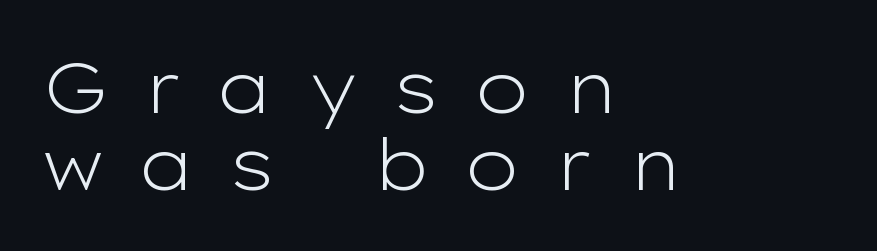
Q: Is the text bold? A: No.
Q: Is the text italic (slanted)? A: No, it is upright.
Q: Is the typeface a serif or a sans-serif typeface? A: Sans-serif.
Q: Is the text underlined? A: No.
Q: How is the paragraph aligned? A: Left-aligned.
Q: Is the spacing between letters normal or unusually wide? A: Unusually wide.
Q: Is the spacing between lines tight, normal or loose? A: Tight.
Q: Width (condensed, normal, or wide)? A: Wide.
Q: Stroke contrast? A: Low.
Q: x-height? A: Medium.
Q: Monospaced? A: No.
